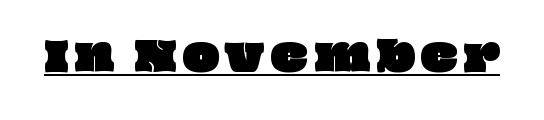
The image shows 39 px wide type; set underlined; low stroke contrast and a large x-height.
